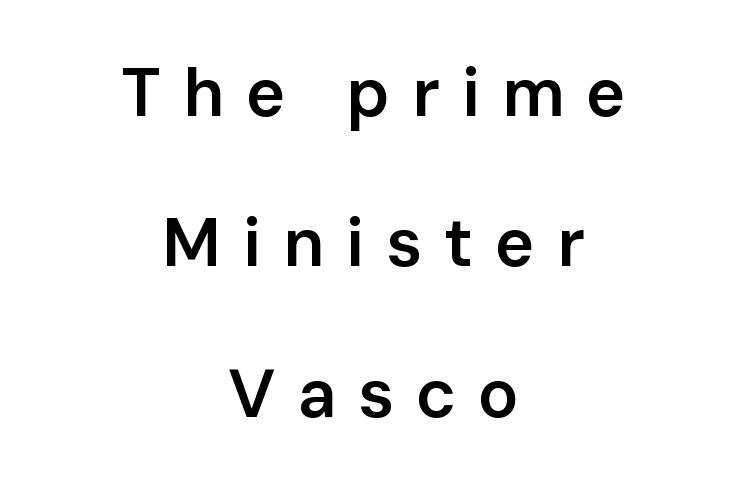
Q: Is the text bold? A: Semi-bold.
Q: Is the text italic (slanted)? A: No, it is upright.
Q: Is the typeface a serif or a sans-serif typeface? A: Sans-serif.
Q: Is the text underlined? A: No.
Q: How is the paragraph aligned? A: Centered.
Q: Is the spacing between letters normal or unusually wide? A: Unusually wide.
Q: Is the spacing between lines tight, normal or loose? A: Loose.
Q: Width (condensed, normal, or wide)? A: Normal.
Q: Stroke contrast? A: Low.
Q: x-height? A: Medium.
Q: Monospaced? A: No.
